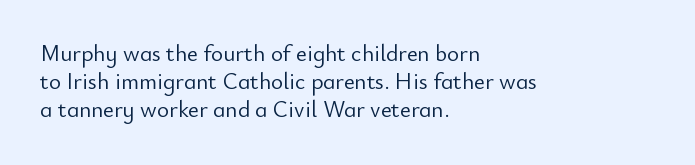
Q: Is the text bold? A: No.
Q: Is the text italic (slanted)? A: No, it is upright.
Q: Is the text underlined? A: No.
Q: How is the paragraph aligned? A: Left-aligned.
Q: Is the spacing between letters normal or unusually wide? A: Normal.
